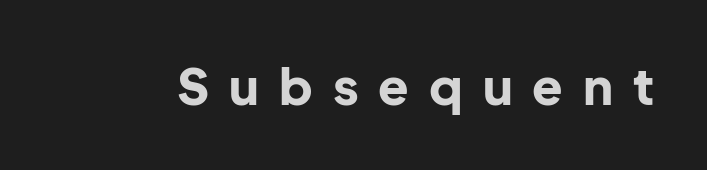
{"serif": "no", "italic": "no", "bold": "yes", "weight": "bold", "width": "normal", "stroke_contrast": "low", "x_height": "medium", "monospaced": "no", "underline": "no", "letter_spacing": "wide", "letter_spacing_em": 0.4, "glyph_px": 50}
